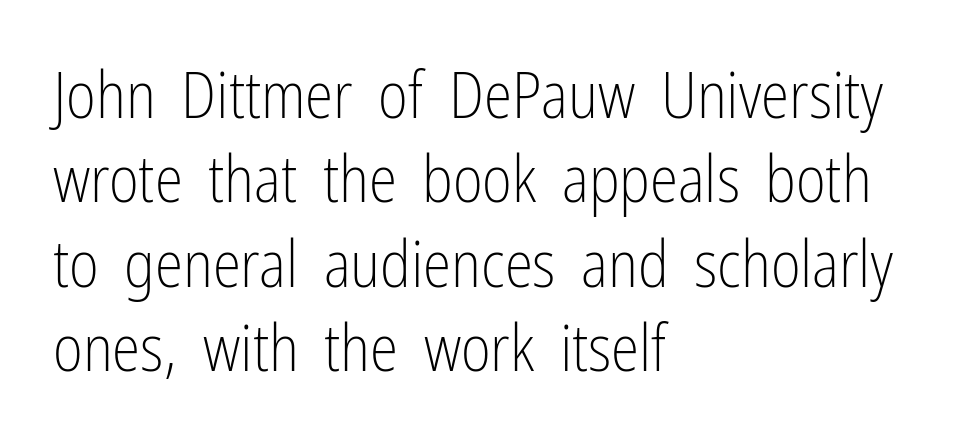
The image shows 64 px light, condensed sans-serif type, upright; set left-aligned, normal line spacing (1.32x), normal letter spacing, not underlined; low stroke contrast and a medium x-height.
